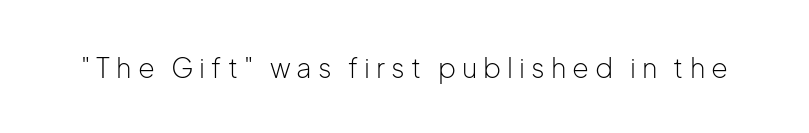
The image shows 27 px text type, upright; set unusually wide letter spacing (+0.22 em), not underlined.
